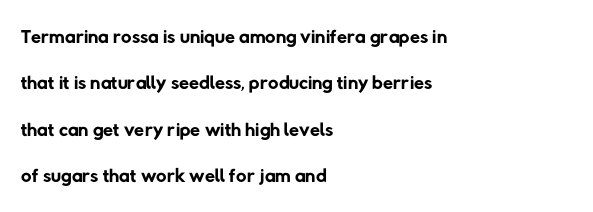
{"serif": "no", "bold": "no", "weight": "regular", "width": "normal", "stroke_contrast": "low", "x_height": "medium", "monospaced": "no", "underline": "no", "align": "left", "line_spacing": "normal", "line_spacing_ratio": 1.6, "letter_spacing": "normal", "letter_spacing_em": 0.0, "glyph_px": 29}
